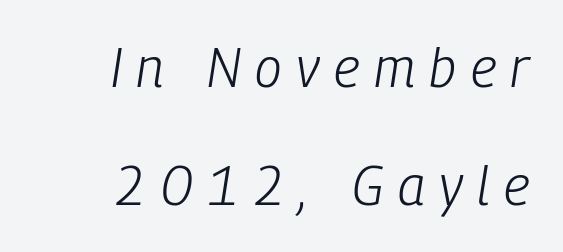
{"italic": "yes", "lean": "right", "slant_degrees": 9, "bold": "no", "weight": "light", "width": "condensed", "stroke_contrast": "low", "x_height": "medium", "monospaced": "no", "underline": "no", "align": "right", "line_spacing": "loose", "line_spacing_ratio": 2.18, "letter_spacing": "wide", "letter_spacing_em": 0.27, "glyph_px": 54}
